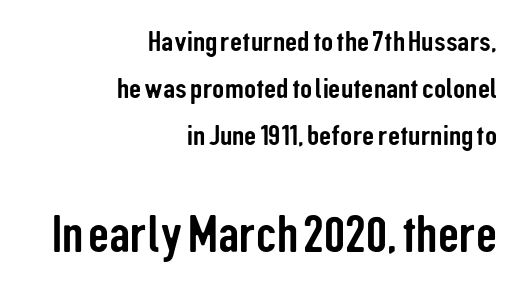
Q: Is the text italic (slanted)? A: No, it is upright.
Q: Is the typeface a serif or a sans-serif typeface? A: Sans-serif.
Q: Is the text underlined? A: No.
Q: How is the paragraph aligned? A: Right-aligned.
Q: Is the spacing between letters normal or unusually wide? A: Normal.
Q: Is the spacing between lines tight, normal or loose? A: Normal.
Q: Which block of text is set in a larger size, the first (top) or the second (bottom)? A: The second (bottom) one.
Q: Width (condensed, normal, or wide)? A: Condensed.
Q: Stroke contrast? A: Low.
Q: x-height? A: Medium.
Q: Monospaced? A: No.
